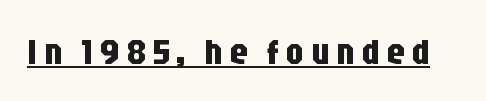
Is this a fixed-width face? No — the glyphs have proportional, varying widths. This rendering features underlined lettering. A roman cut, with each character standing at attention. This is sans-serif lettering, the kind often seen on screens and signage.
